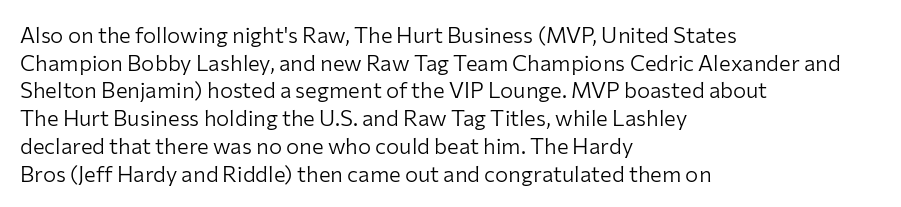
Q: Is the text bold? A: No.
Q: Is the text italic (slanted)? A: No, it is upright.
Q: Is the text underlined? A: No.
Q: How is the paragraph aligned? A: Left-aligned.
Q: Is the spacing between letters normal or unusually wide? A: Normal.
Q: Is the spacing between lines tight, normal or loose? A: Normal.
